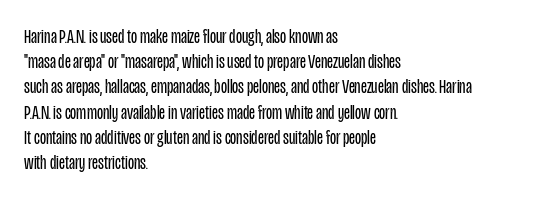
Q: Is the text bold? A: No.
Q: Is the text italic (slanted)? A: No, it is upright.
Q: Is the text underlined? A: No.
Q: How is the paragraph aligned? A: Left-aligned.
Q: Is the spacing between letters normal or unusually wide? A: Normal.
Q: Is the spacing between lines tight, normal or loose? A: Normal.
